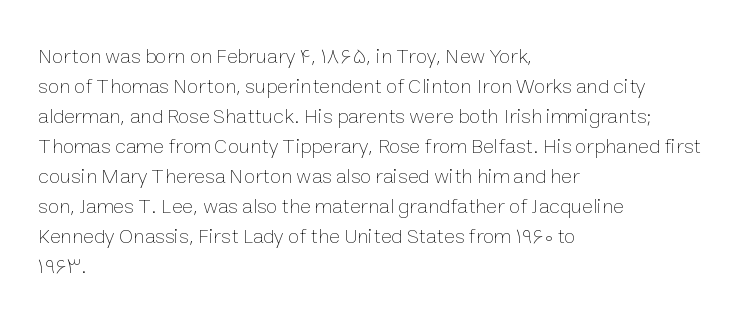
{"italic": "no", "bold": "no", "underline": "no", "align": "left", "line_spacing": "normal", "line_spacing_ratio": 1.43, "letter_spacing": "normal", "letter_spacing_em": 0.0, "glyph_px": 21}
